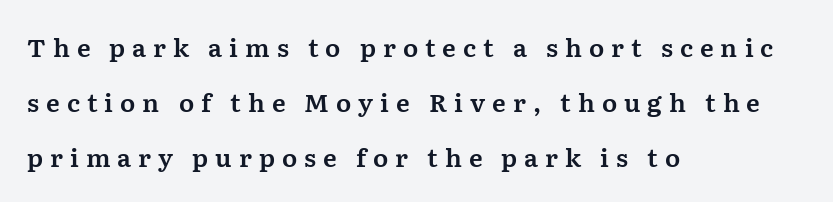
Q: Is the text italic (slanted)? A: No, it is upright.
Q: Is the text underlined? A: No.
Q: How is the paragraph aligned? A: Left-aligned.
Q: Is the spacing between letters normal or unusually wide? A: Unusually wide.
Q: Is the spacing between lines tight, normal or loose? A: Loose.
